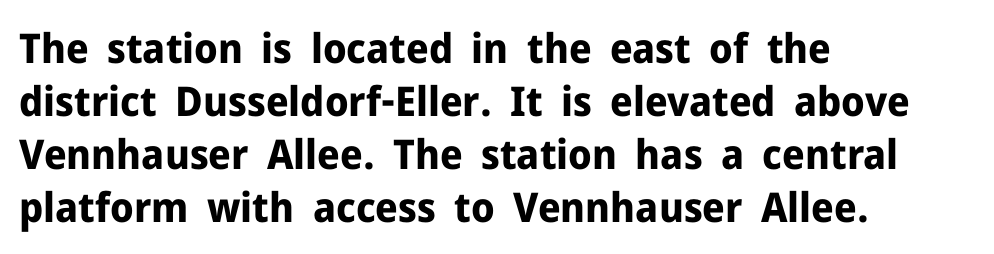
Q: Is the text bold? A: Yes.
Q: Is the text italic (slanted)? A: No, it is upright.
Q: Is the typeface a serif or a sans-serif typeface? A: Sans-serif.
Q: Is the text underlined? A: No.
Q: How is the paragraph aligned? A: Left-aligned.
Q: Is the spacing between letters normal or unusually wide? A: Normal.
Q: Is the spacing between lines tight, normal or loose? A: Normal.
Q: Width (condensed, normal, or wide)? A: Normal.
Q: Stroke contrast? A: Low.
Q: x-height? A: Medium.
Q: Monospaced? A: No.
